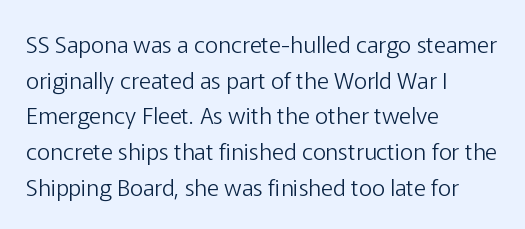
{"italic": "no", "bold": "no", "underline": "no", "align": "left", "line_spacing": "normal", "line_spacing_ratio": 1.55, "letter_spacing": "normal", "letter_spacing_em": 0.0, "glyph_px": 23}
